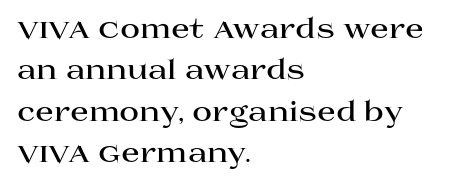
The image shows 27 px bold type, upright; set left-aligned, normal line spacing (1.53x), normal letter spacing, not underlined.
